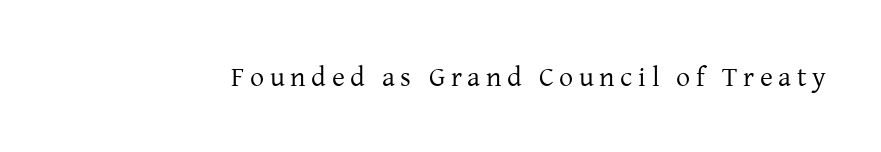
{"serif": "yes", "italic": "no", "bold": "no", "weight": "regular", "width": "normal", "stroke_contrast": "low", "x_height": "medium", "monospaced": "no", "underline": "no", "letter_spacing": "wide", "letter_spacing_em": 0.2, "glyph_px": 28}
